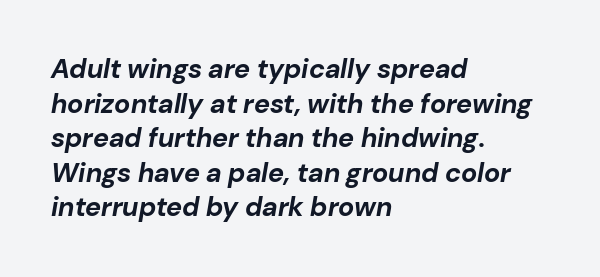
Emphasis by weight is at full strength: bold. Alignment: flush left. Slanted lettering throughout. The tracking reads as untouched default to a designer's eye. Just letters on the line, the space beneath them empty.
